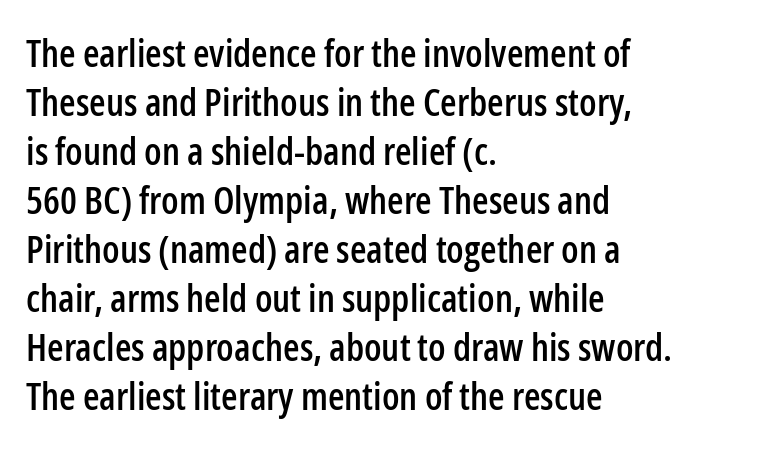
{"serif": "no", "italic": "no", "width": "condensed", "stroke_contrast": "low", "x_height": "medium", "monospaced": "no", "underline": "no", "align": "left", "line_spacing": "normal", "line_spacing_ratio": 1.29, "letter_spacing": "normal", "letter_spacing_em": 0.0, "glyph_px": 38}
